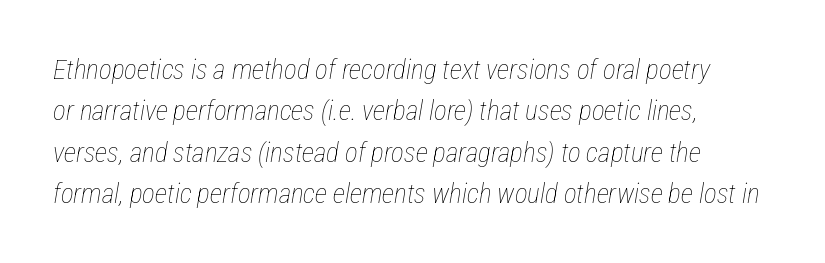
The compositor pushed each line to the left boundary. Baseline-to-baseline distance is the conventional proportion of letter height. The whole block is typeset with a tilt. The passage shown has conventional tracking throughout. Weight: not bold — regular or lighter.
